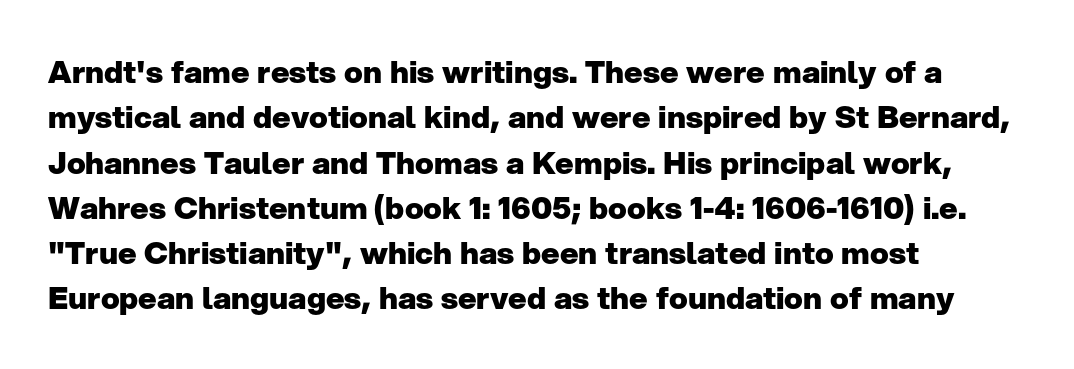
Q: Is the text bold? A: Yes.
Q: Is the text italic (slanted)? A: No, it is upright.
Q: Is the typeface a serif or a sans-serif typeface? A: Sans-serif.
Q: Is the text underlined? A: No.
Q: How is the paragraph aligned? A: Left-aligned.
Q: Is the spacing between letters normal or unusually wide? A: Normal.
Q: Is the spacing between lines tight, normal or loose? A: Normal.
Q: Width (condensed, normal, or wide)? A: Normal.
Q: Stroke contrast? A: Low.
Q: x-height? A: Medium.
Q: Monospaced? A: No.
